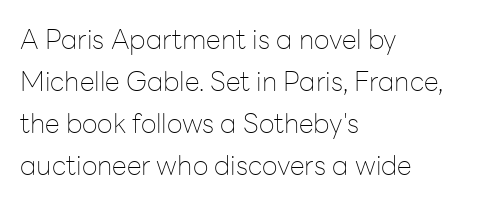
{"italic": "no", "bold": "no", "underline": "no", "align": "left", "line_spacing": "normal", "line_spacing_ratio": 1.56, "letter_spacing": "normal", "letter_spacing_em": 0.0, "glyph_px": 27}
